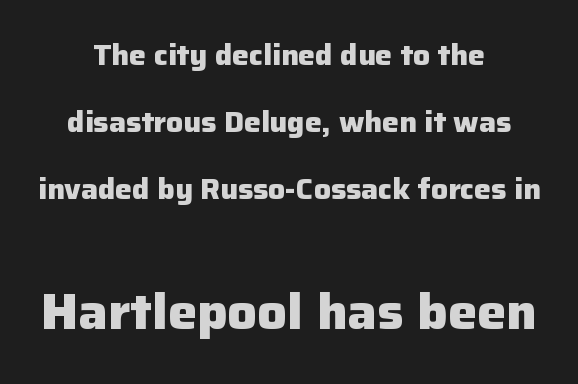
Q: Is the text bold? A: Yes.
Q: Is the text italic (slanted)? A: No, it is upright.
Q: Is the typeface a serif or a sans-serif typeface? A: Sans-serif.
Q: Is the text underlined? A: No.
Q: How is the paragraph aligned? A: Centered.
Q: Is the spacing between letters normal or unusually wide? A: Normal.
Q: Is the spacing between lines tight, normal or loose? A: Loose.
Q: Which block of text is set in a larger size, the first (top) or the second (bottom)? A: The second (bottom) one.
Q: Width (condensed, normal, or wide)? A: Normal.
Q: Stroke contrast? A: Low.
Q: x-height? A: Medium.
Q: Monospaced? A: No.
